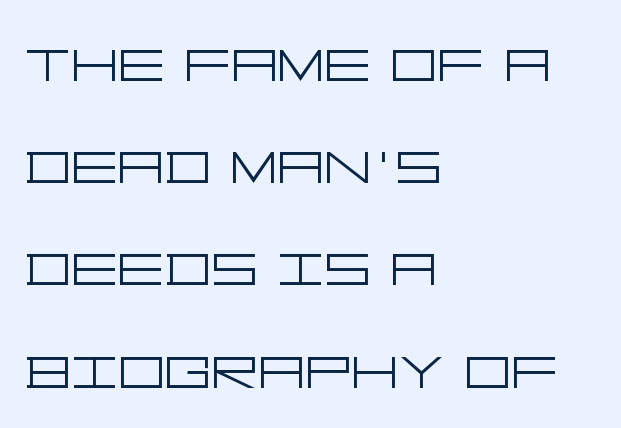
Q: Is the text bold? A: No.
Q: Is the text italic (slanted)? A: No, it is upright.
Q: Is the typeface a serif or a sans-serif typeface? A: Sans-serif.
Q: Is the text underlined? A: No.
Q: How is the paragraph aligned? A: Left-aligned.
Q: Is the spacing between letters normal or unusually wide? A: Normal.
Q: Is the spacing between lines tight, normal or loose? A: Normal.
Q: Width (condensed, normal, or wide)? A: Wide.
Q: Stroke contrast? A: Low.
Q: x-height? A: Large.
